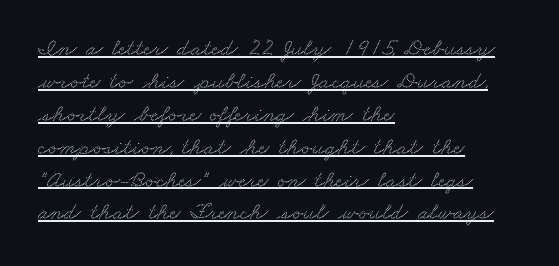
The image shows 24 px text type; set left-aligned, normal line spacing (1.37x), normal letter spacing, underlined.
